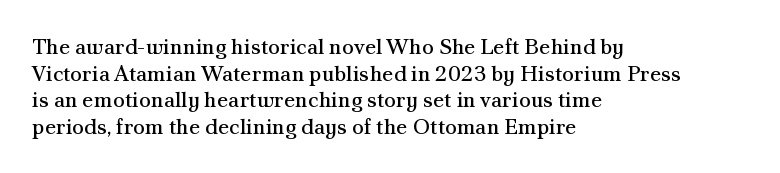
{"italic": "no", "bold": "no", "underline": "no", "align": "left", "line_spacing_ratio": 1.21, "letter_spacing": "normal", "letter_spacing_em": 0.0, "glyph_px": 22}
